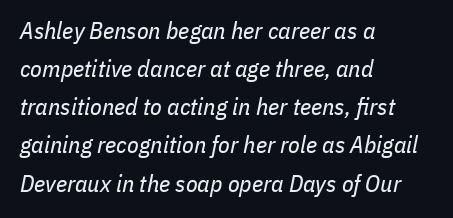
{"italic": "yes", "lean": "right", "slant_degrees": 11, "bold": "no", "underline": "no", "align": "left", "line_spacing": "normal", "line_spacing_ratio": 1.59, "letter_spacing": "normal", "letter_spacing_em": 0.0, "glyph_px": 24}
